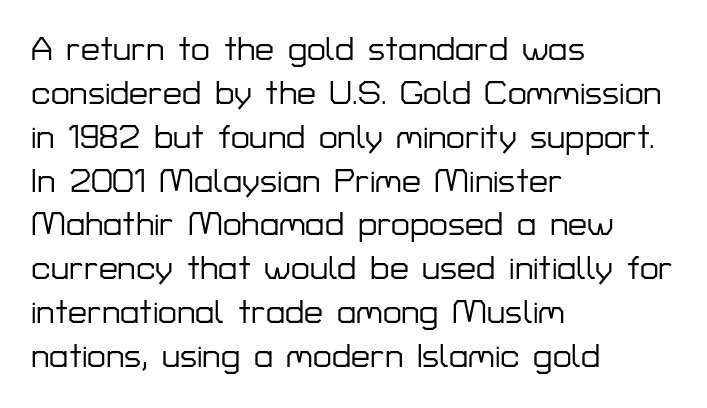
Q: Is the text italic (slanted)? A: No, it is upright.
Q: Is the typeface a serif or a sans-serif typeface? A: Sans-serif.
Q: Is the text underlined? A: No.
Q: How is the paragraph aligned? A: Left-aligned.
Q: Is the spacing between letters normal or unusually wide? A: Normal.
Q: Is the spacing between lines tight, normal or loose? A: Normal.
Q: Width (condensed, normal, or wide)? A: Normal.
Q: Stroke contrast? A: Low.
Q: x-height? A: Medium.
Q: Monospaced? A: No.
